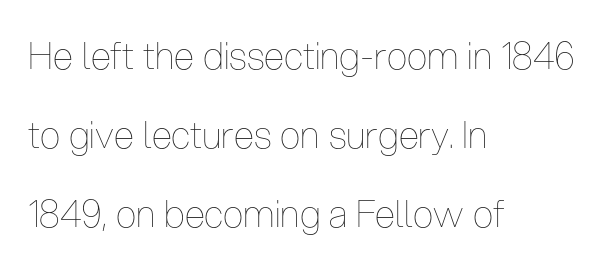
Q: Is the text bold? A: No.
Q: Is the text italic (slanted)? A: No, it is upright.
Q: Is the text underlined? A: No.
Q: How is the paragraph aligned? A: Left-aligned.
Q: Is the spacing between letters normal or unusually wide? A: Normal.
Q: Is the spacing between lines tight, normal or loose? A: Loose.
Q: Width (condensed, normal, or wide)? A: Condensed.
Q: Stroke contrast? A: Low.
Q: x-height? A: Medium.
Q: Monospaced? A: No.
